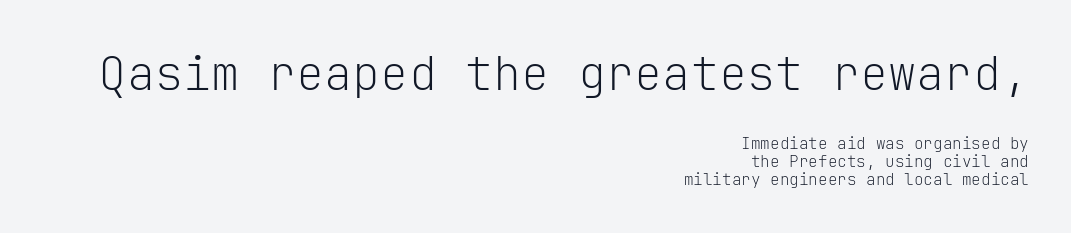
Q: Is the text bold? A: No.
Q: Is the text italic (slanted)? A: No, it is upright.
Q: Is the typeface a serif or a sans-serif typeface? A: Sans-serif.
Q: Is the text underlined? A: No.
Q: How is the paragraph aligned? A: Right-aligned.
Q: Is the spacing between letters normal or unusually wide? A: Normal.
Q: Is the spacing between lines tight, normal or loose? A: Tight.
Q: Which block of text is set in a larger size, the first (top) or the second (bottom)? A: The first (top) one.
Q: Width (condensed, normal, or wide)? A: Normal.
Q: Stroke contrast? A: Low.
Q: x-height? A: Medium.
Q: Monospaced? A: Yes.
